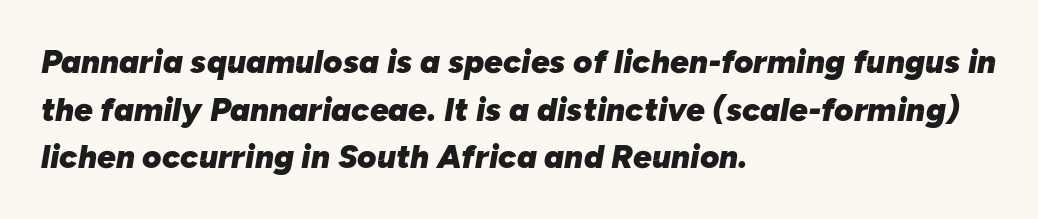
Q: Is the text bold? A: Yes.
Q: Is the text italic (slanted)? A: Yes, it leans right by about 10 degrees.
Q: Is the text underlined? A: No.
Q: How is the paragraph aligned? A: Left-aligned.
Q: Is the spacing between letters normal or unusually wide? A: Normal.
Q: Is the spacing between lines tight, normal or loose? A: Normal.
Q: Width (condensed, normal, or wide)? A: Normal.
Q: Stroke contrast? A: Low.
Q: x-height? A: Medium.
Q: Monospaced? A: No.
